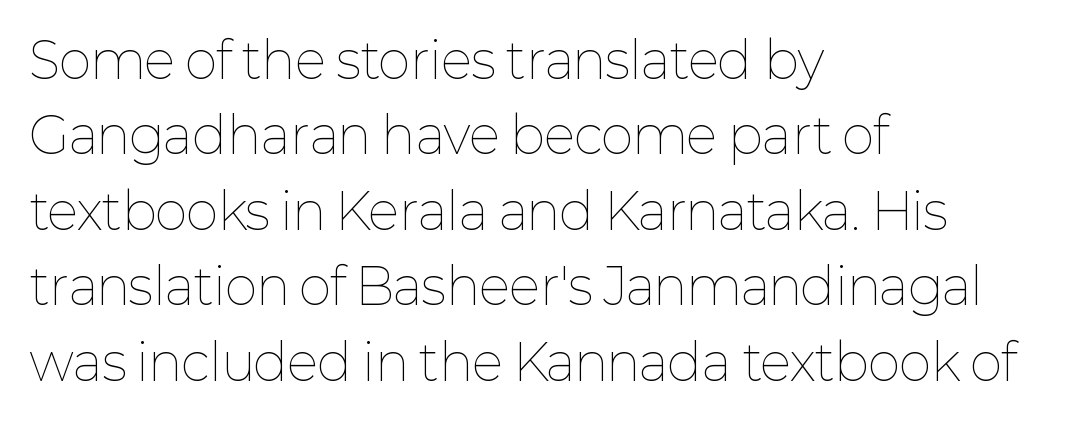
Q: Is the text bold? A: No.
Q: Is the text italic (slanted)? A: No, it is upright.
Q: Is the text underlined? A: No.
Q: How is the paragraph aligned? A: Left-aligned.
Q: Is the spacing between letters normal or unusually wide? A: Normal.
Q: Is the spacing between lines tight, normal or loose? A: Normal.
Q: Width (condensed, normal, or wide)? A: Normal.
Q: Stroke contrast? A: Low.
Q: x-height? A: Medium.
Q: Monospaced? A: No.
